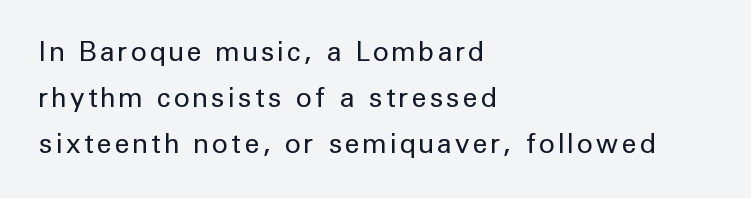
Posture: upright roman. The weight would be labelled regular, book, light, or lighter still. Regular leading. The gap between lines stays unmarked.
